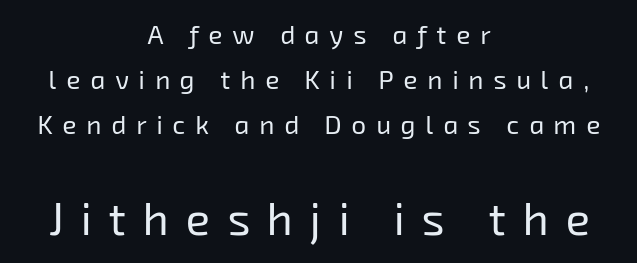
Is this a fixed-width face? No — the glyphs have proportional, varying widths. Stroke terminals: plain, sans-serif. The characters are drawn with everyday or finer stroke widths. The specimen omits any rule beneath the text block's lines. Line starts and ends both wander, symmetrically. There is plenty of visible air inserted between adjacent glyphs.
